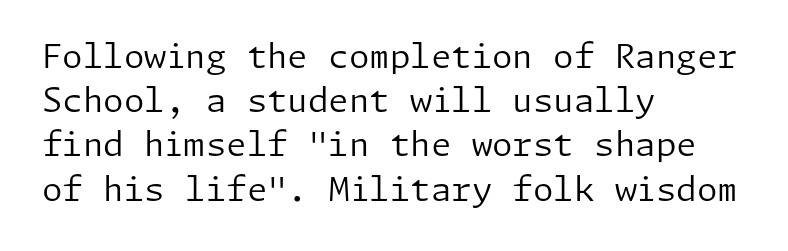
Q: Is the text bold? A: No.
Q: Is the text italic (slanted)? A: No, it is upright.
Q: Is the typeface a serif or a sans-serif typeface? A: Sans-serif.
Q: Is the text underlined? A: No.
Q: How is the paragraph aligned? A: Left-aligned.
Q: Is the spacing between letters normal or unusually wide? A: Normal.
Q: Is the spacing between lines tight, normal or loose? A: Normal.
Q: Width (condensed, normal, or wide)? A: Normal.
Q: Stroke contrast? A: Low.
Q: x-height? A: Medium.
